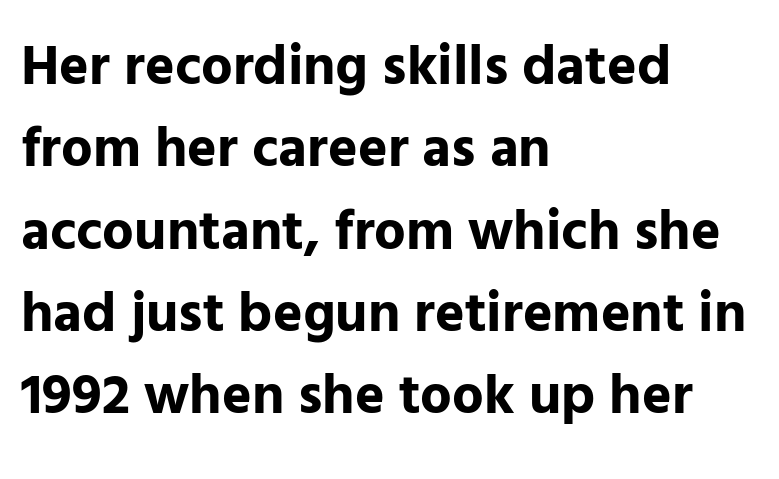
Q: Is the text bold? A: Yes.
Q: Is the text italic (slanted)? A: No, it is upright.
Q: Is the typeface a serif or a sans-serif typeface? A: Sans-serif.
Q: Is the text underlined? A: No.
Q: How is the paragraph aligned? A: Left-aligned.
Q: Is the spacing between letters normal or unusually wide? A: Normal.
Q: Is the spacing between lines tight, normal or loose? A: Normal.
Q: Width (condensed, normal, or wide)? A: Normal.
Q: Stroke contrast? A: Low.
Q: x-height? A: Medium.
Q: Monospaced? A: No.
